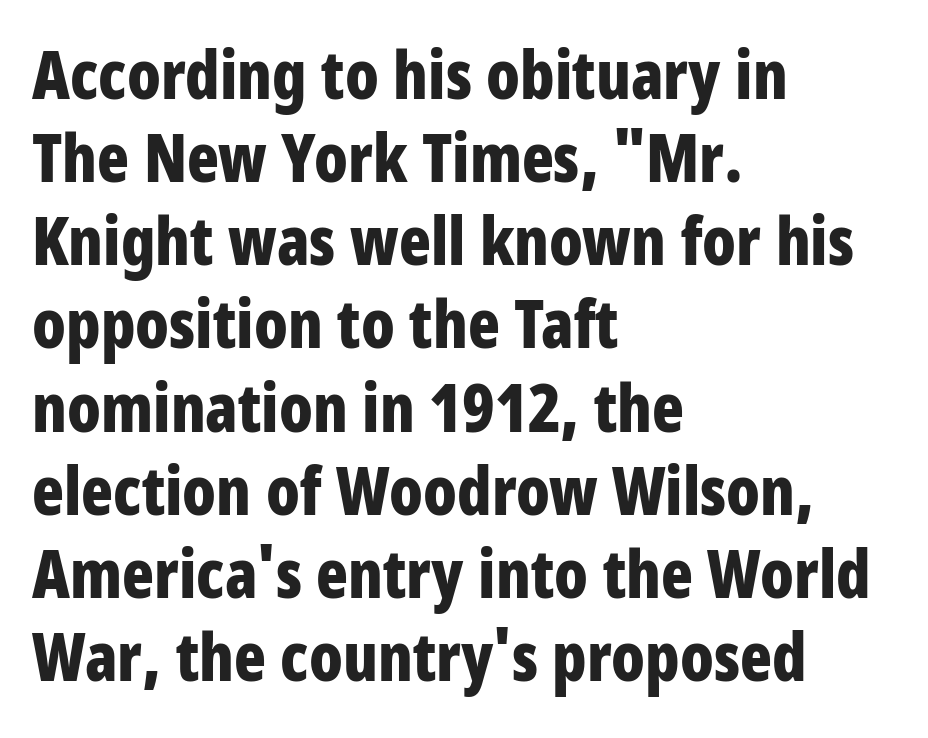
The image shows 66 px bold, condensed sans-serif type, upright; set left-aligned, normal line spacing (1.26x), normal letter spacing, not underlined; low stroke contrast and a large x-height.
